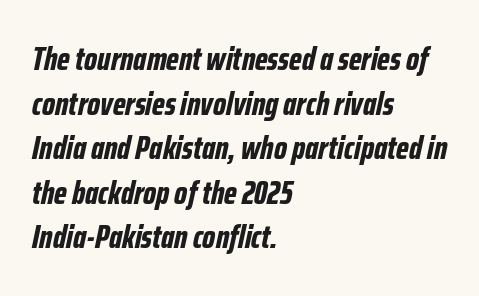
Baseline-to-baseline distance is the conventional proportion of letter height. The passage is arranged the way most books set body copy — flush left. The line texture is even and compact thanks to regular tracking. The letters are bold, with thick, heavy strokes.
